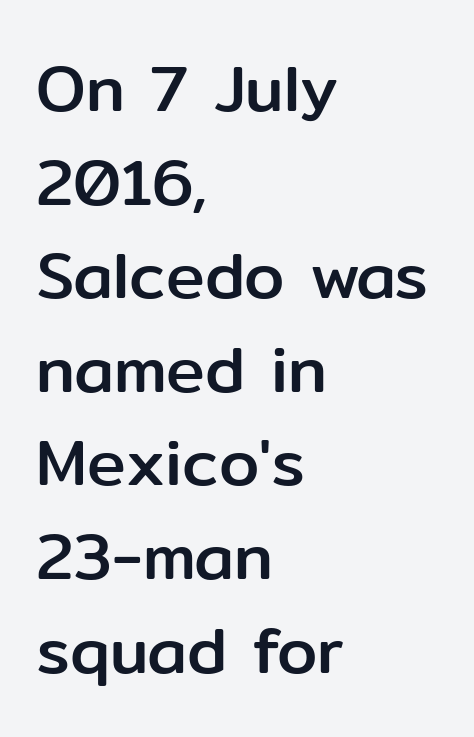
This sample has the flowing, uneven cadence of proportional lettering. Does the copy run flush right? No — it runs flush left. The zone under the glyphs is completely vacant. Every character sits straight up, as roman type does.
